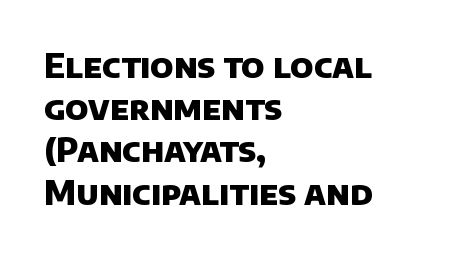
Q: Is the text bold? A: Yes.
Q: Is the typeface a serif or a sans-serif typeface? A: Sans-serif.
Q: Is the text underlined? A: No.
Q: How is the paragraph aligned? A: Left-aligned.
Q: Is the spacing between letters normal or unusually wide? A: Normal.
Q: Is the spacing between lines tight, normal or loose? A: Normal.
Q: Width (condensed, normal, or wide)? A: Normal.
Q: Stroke contrast? A: Low.
Q: x-height? A: Large.
Q: Monospaced? A: No.
